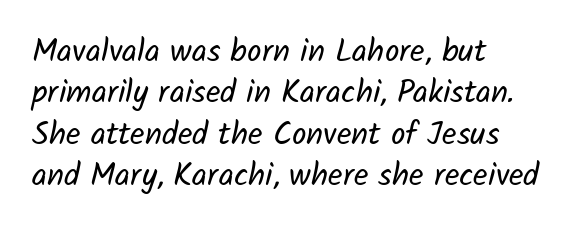
Tracking here is standard; glyphs follow each other at the usual distance. Only glyphs here, with clear space below each row. Letters have the restrained weight of plain body copy at most. The passage shown is typed in a proportional face where columns would drift. These lines stack with their left ends in a neat column.
